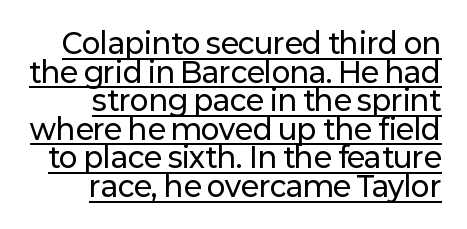
The image shows 28 px sans-serif type, upright; set right-aligned, tight line spacing (1.02x), normal letter spacing, underlined; low stroke contrast and a medium x-height.
